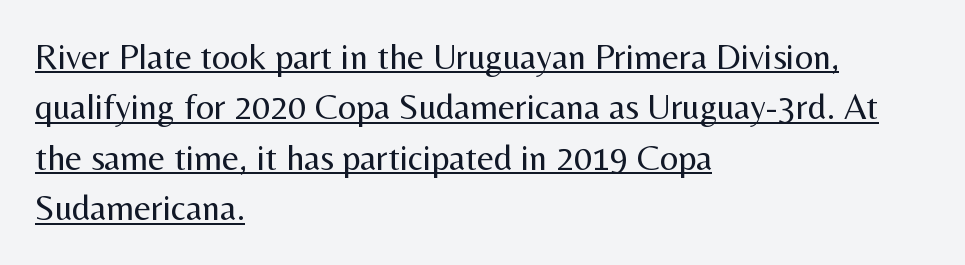
The image shows 36 px regular-weight sans-serif type, upright; set left-aligned, normal line spacing (1.4x), normal letter spacing, underlined; medium stroke contrast and a medium x-height.
